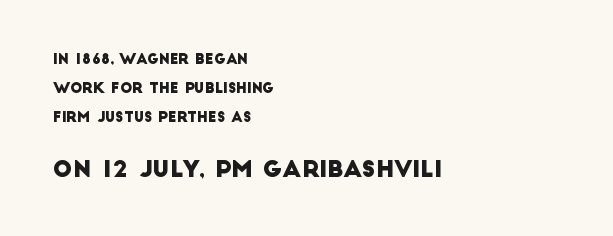
{"underline": "no", "align": "left", "line_spacing": "loose", "line_spacing_ratio": 2.08, "letter_spacing": "normal", "letter_spacing_em": 0.0, "larger_block": "second", "size_ratio": 1.64, "glyph_px": 23}
